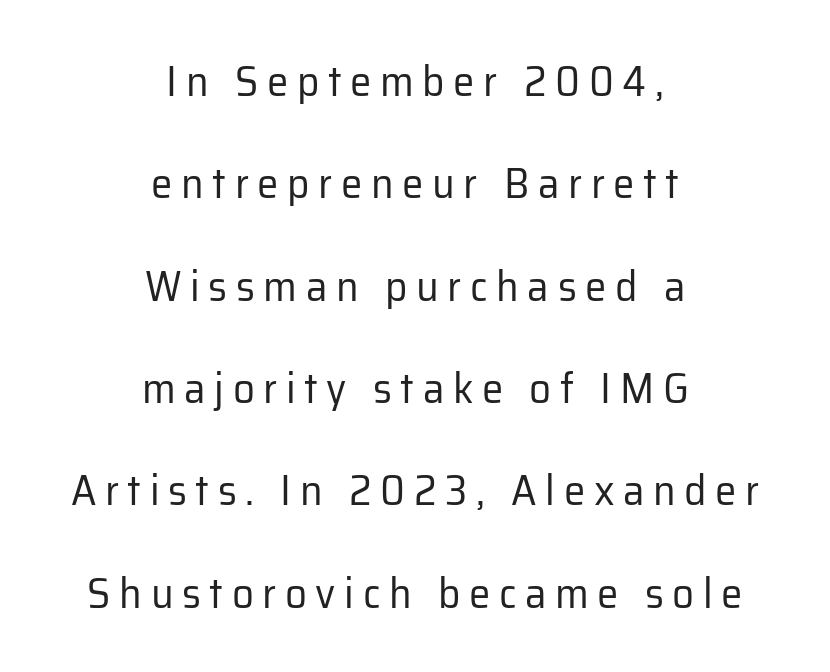
Notice how the stems are strictly vertical — no italics here. Leading: increased. Think of a printed novel: that variable character pitch is what you see here. Short and long lines alike share a common midpoint. The font sits on the lighter half of the weight spectrum, regular included. Lines of text with bare space underneath.
